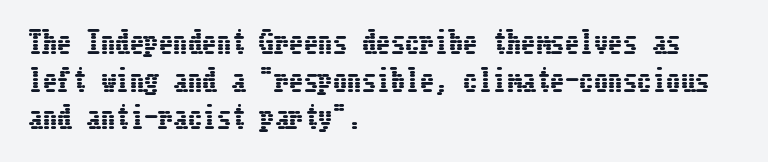
{"italic": "no", "width": "condensed", "stroke_contrast": "low", "x_height": "medium", "underline": "no", "align": "left", "line_spacing": "normal", "line_spacing_ratio": 1.3, "letter_spacing": "normal", "letter_spacing_em": 0.0, "glyph_px": 29}
